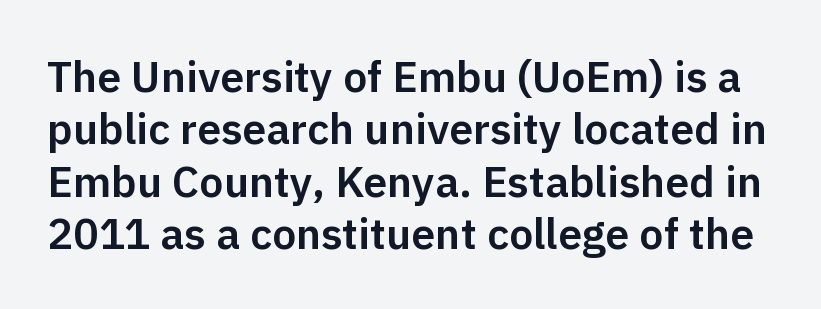
Q: Is the text italic (slanted)? A: No, it is upright.
Q: Is the typeface a serif or a sans-serif typeface? A: Sans-serif.
Q: Is the text underlined? A: No.
Q: Is the spacing between letters normal or unusually wide? A: Normal.
Q: Width (condensed, normal, or wide)? A: Normal.
Q: Stroke contrast? A: Low.
Q: x-height? A: Medium.
Q: Monospaced? A: No.
